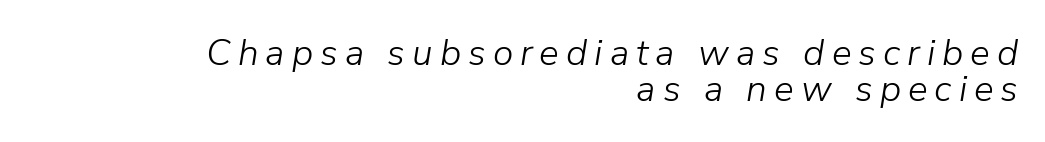
Q: Is the text bold? A: No.
Q: Is the text italic (slanted)? A: Yes, it leans right by about 9 degrees.
Q: Is the text underlined? A: No.
Q: How is the paragraph aligned? A: Right-aligned.
Q: Is the spacing between lines tight, normal or loose? A: Tight.
Q: Width (condensed, normal, or wide)? A: Normal.
Q: Stroke contrast? A: Low.
Q: x-height? A: Medium.
Q: Monospaced? A: No.
